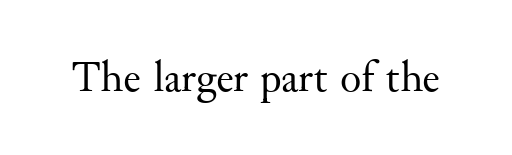
The image shows 44 px regular-weight serif type, upright; set normal letter spacing, not underlined; medium stroke contrast and a small x-height.
